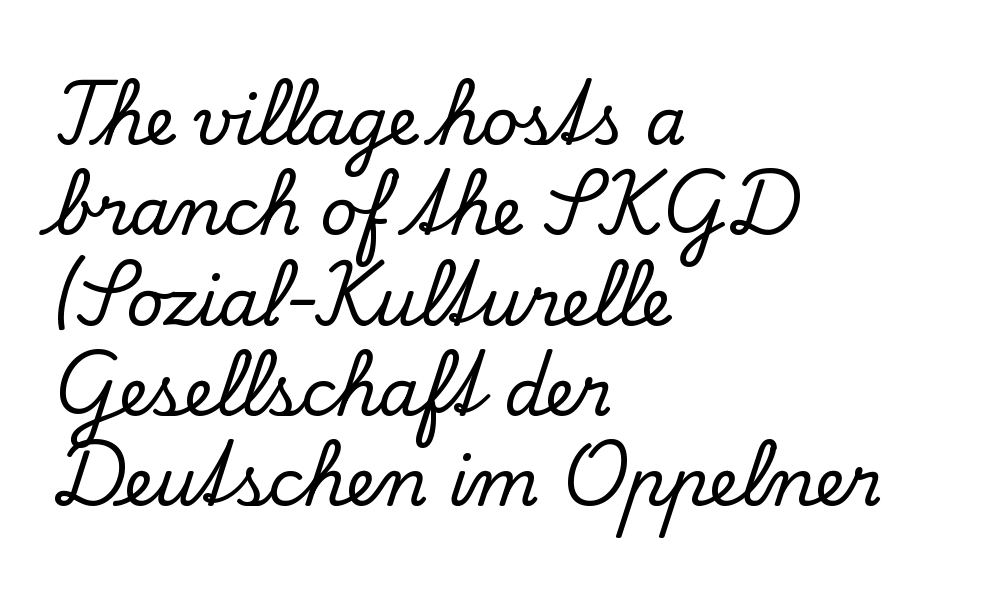
The specimen omits any rule beneath the text block's lines. Regular leading. The setting favours the left margin, as ordinary paragraphs usually do.
